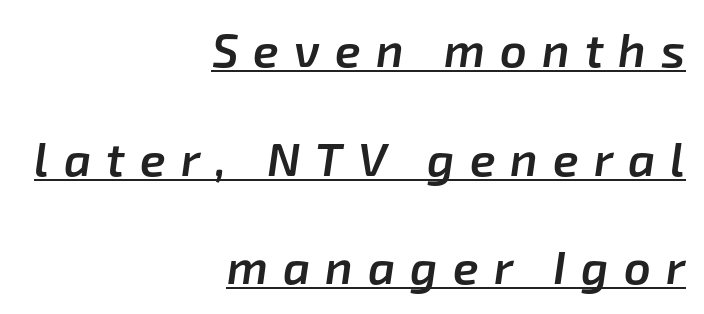
A flush-right, rag-left setting is used for this passage. The rendering inserts visible extra space after every character. Underlined type. This sample has the flowing, uneven cadence of proportional lettering.
